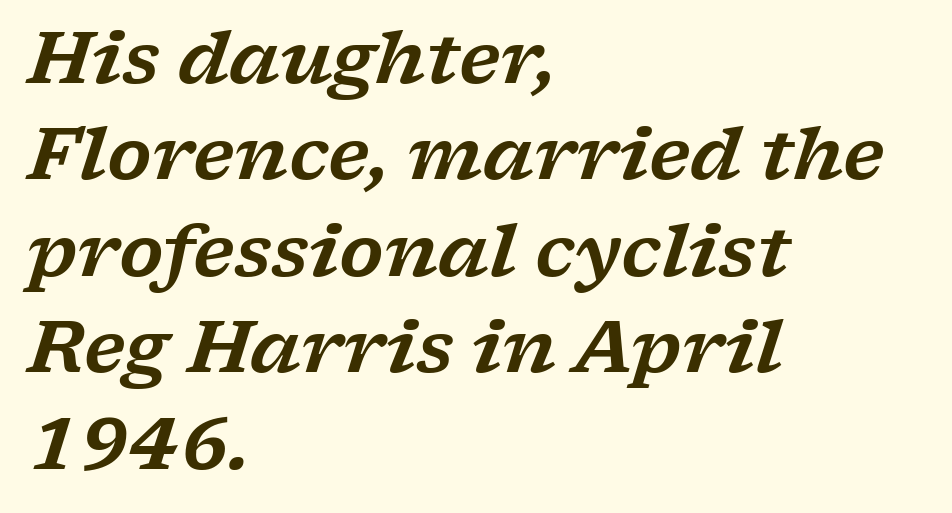
The image shows 72 px wide serif type, italic (leaning right); set left-aligned, normal line spacing (1.34x), normal letter spacing, not underlined; low stroke contrast and a medium x-height.
